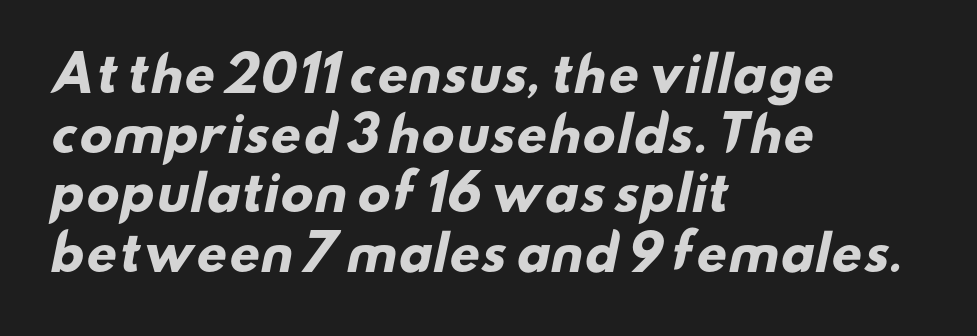
Q: Is the text bold? A: Yes.
Q: Is the typeface a serif or a sans-serif typeface? A: Sans-serif.
Q: Is the text underlined? A: No.
Q: How is the paragraph aligned? A: Left-aligned.
Q: Is the spacing between letters normal or unusually wide? A: Normal.
Q: Width (condensed, normal, or wide)? A: Wide.
Q: Stroke contrast? A: Low.
Q: x-height? A: Small.
Q: Monospaced? A: No.
